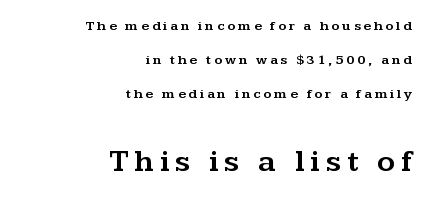
Q: Is the text italic (slanted)? A: No, it is upright.
Q: Is the typeface a serif or a sans-serif typeface? A: Serif.
Q: Is the text underlined? A: No.
Q: How is the paragraph aligned? A: Right-aligned.
Q: Is the spacing between lines tight, normal or loose? A: Loose.
Q: Which block of text is set in a larger size, the first (top) or the second (bottom)? A: The second (bottom) one.
Q: Width (condensed, normal, or wide)? A: Wide.
Q: Stroke contrast? A: Medium.
Q: x-height? A: Medium.
Q: Monospaced? A: No.
